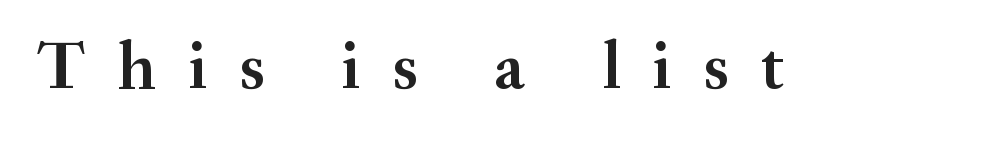
The image shows 67 px semibold serif type, upright; set unusually wide letter spacing (+0.48 em), not underlined; medium stroke contrast and a small x-height.
